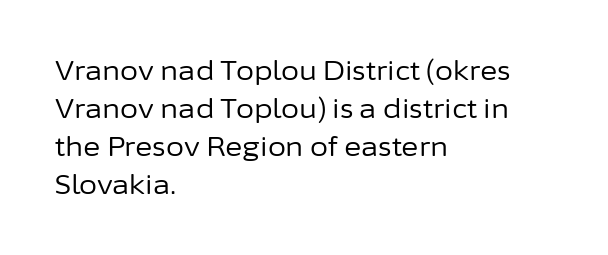
{"italic": "no", "bold": "no", "underline": "no", "align": "left", "line_spacing": "normal", "line_spacing_ratio": 1.46, "letter_spacing": "normal", "letter_spacing_em": 0.0, "glyph_px": 26}
